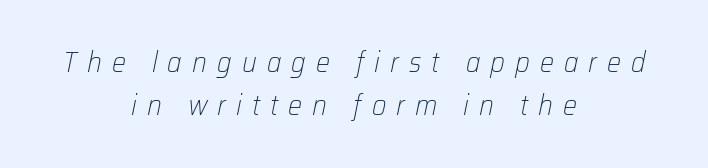
The horizontal fit of the characters is loose and conspicuously gappy. The text carries the slant typical of an italic or oblique font. This block has exactly the height ordinary leading produces. Ink coverage per letter is moderate at most.
